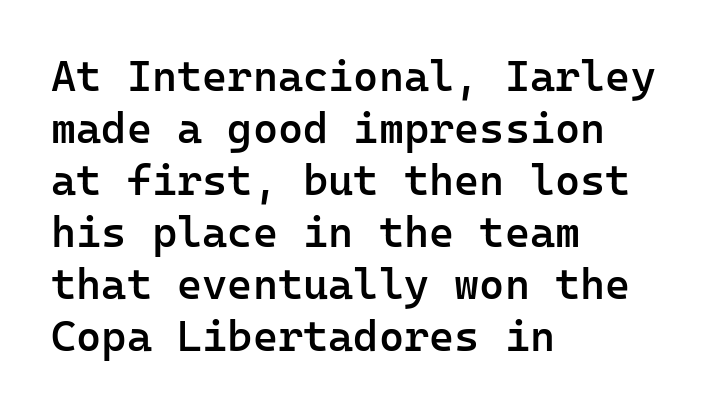
Posture: upright roman. These lines are rendered in a fixed-pitch font. Glyph-to-glyph distance matches everyday printed text. Notice the strokes are somewhat thickened but not fully heavy: this is a semibold.
